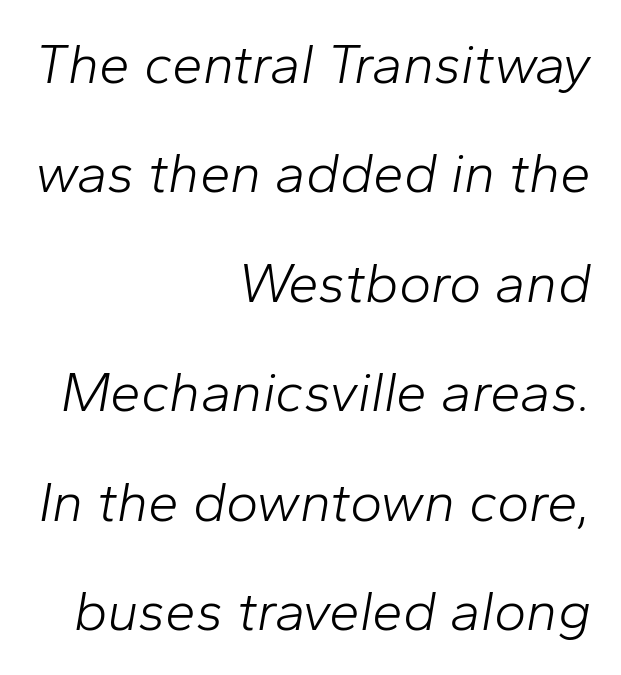
{"italic": "yes", "lean": "right", "slant_degrees": 10, "bold": "no", "weight": "light", "width": "normal", "stroke_contrast": "low", "x_height": "medium", "monospaced": "no", "underline": "no", "align": "right", "line_spacing": "loose", "line_spacing_ratio": 1.99, "letter_spacing": "normal", "letter_spacing_em": 0.0, "glyph_px": 55}
